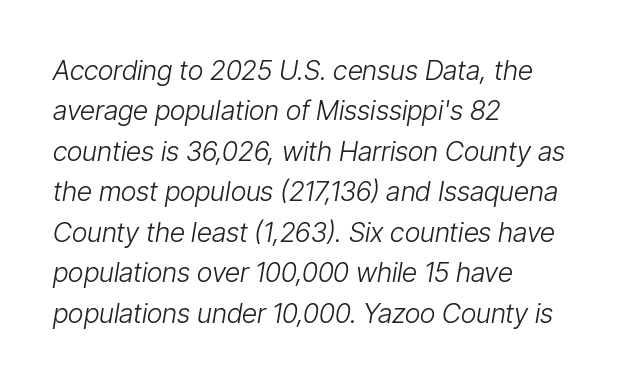
The image shows 27 px text type, italic (leaning right); set left-aligned, normal line spacing (1.5x), normal letter spacing, not underlined.
